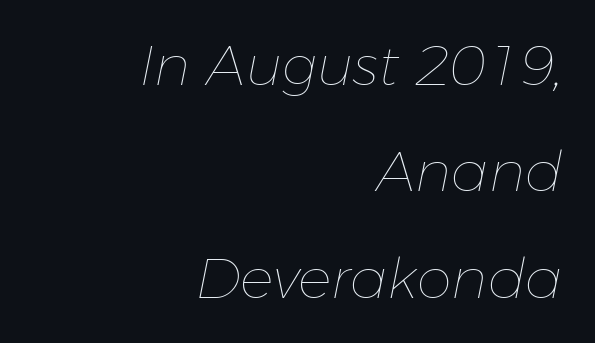
{"italic": "yes", "lean": "right", "slant_degrees": 11, "bold": "no", "weight": "thin", "width": "normal", "stroke_contrast": "low", "x_height": "medium", "monospaced": "no", "underline": "no", "align": "right", "line_spacing": "loose", "line_spacing_ratio": 1.9, "letter_spacing": "normal", "letter_spacing_em": 0.0, "glyph_px": 56}
